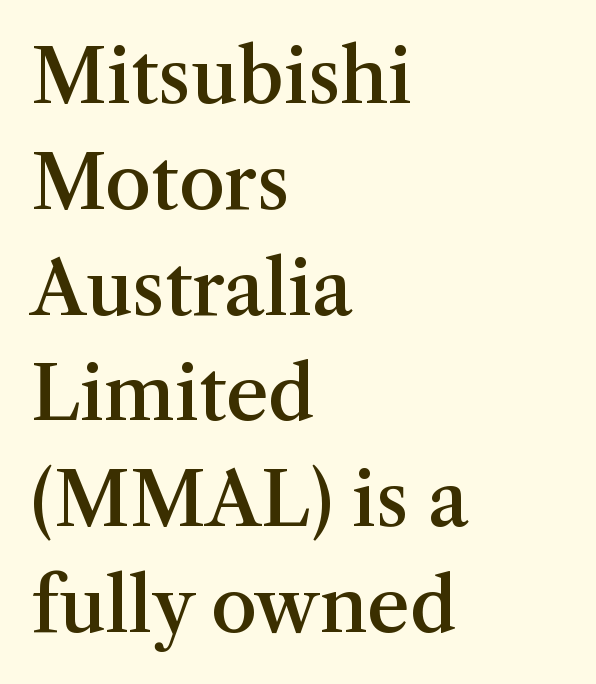
Q: Is the text bold? A: Semi-bold.
Q: Is the text italic (slanted)? A: No, it is upright.
Q: Is the typeface a serif or a sans-serif typeface? A: Serif.
Q: Is the text underlined? A: No.
Q: How is the paragraph aligned? A: Left-aligned.
Q: Is the spacing between letters normal or unusually wide? A: Normal.
Q: Is the spacing between lines tight, normal or loose? A: Normal.
Q: Width (condensed, normal, or wide)? A: Normal.
Q: Stroke contrast? A: Medium.
Q: x-height? A: Medium.
Q: Monospaced? A: No.
